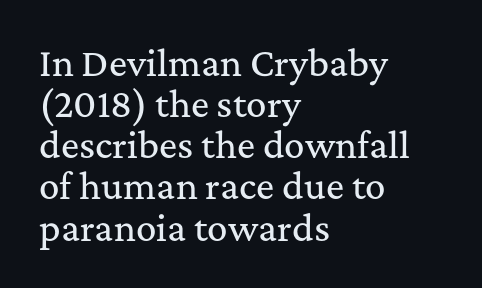
Standard letterfit; no display-style spreading of the glyphs. Descender tails drop into unmarked territory. Proportional: the letters do not fall into vertical columns. The paragraph shown leans on its left margin. Unlike a clean sans, this face finishes its strokes with serifs. A typesetter would mark this as roman, not italic.
